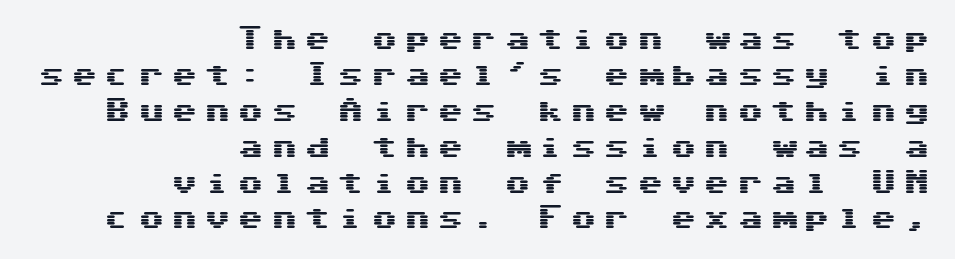
Decoration check: the copy has no underline. These lines were composed using upright roman letters. Whoever set this chose a conventional vertical rhythm. The rag falls on the left side of this text block.
